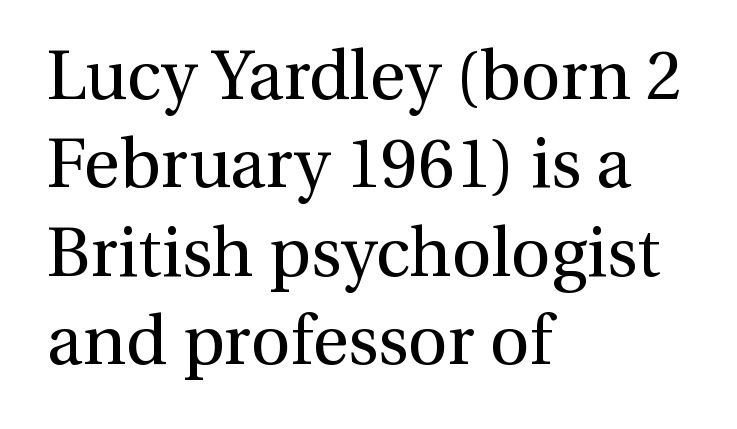
Q: Is the text bold? A: No.
Q: Is the text italic (slanted)? A: No, it is upright.
Q: Is the typeface a serif or a sans-serif typeface? A: Serif.
Q: Is the text underlined? A: No.
Q: How is the paragraph aligned? A: Left-aligned.
Q: Is the spacing between letters normal or unusually wide? A: Normal.
Q: Is the spacing between lines tight, normal or loose? A: Normal.
Q: Width (condensed, normal, or wide)? A: Normal.
Q: Stroke contrast? A: Medium.
Q: x-height? A: Medium.
Q: Monospaced? A: No.
